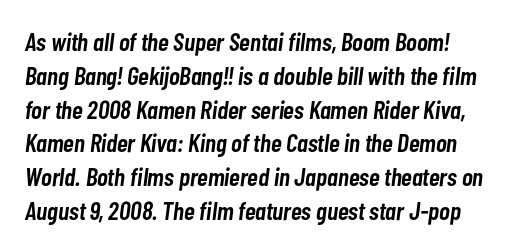
The image shows 26 px text type, italic (leaning right); set normal line spacing (1.3x), normal letter spacing, not underlined.
